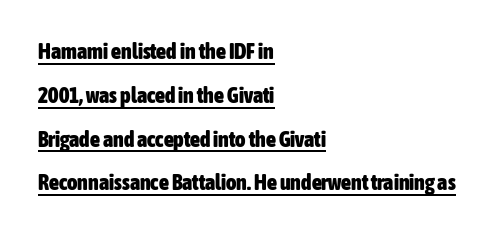
{"italic": "no", "bold": "yes", "underline": "yes", "align": "left", "line_spacing": "loose", "line_spacing_ratio": 1.99, "letter_spacing": "normal", "letter_spacing_em": 0.0, "glyph_px": 22}
